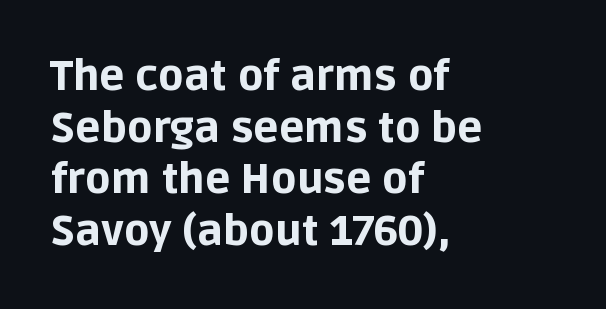
Only glyphs here, with clear space below each row. Check where the strokes stop: nothing finishes them off — pure sans. On the weight axis this lands at bold, roughly 700. These lines are rendered in a variable-pitch font. Posture: straight, roman, zero tilt.
